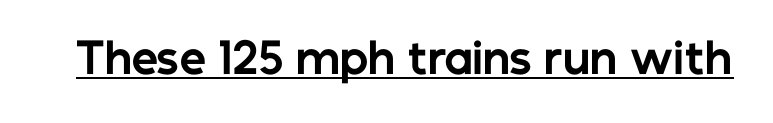
The image shows 42 px bold sans-serif type, upright; set normal letter spacing, underlined; low stroke contrast and a medium x-height.
